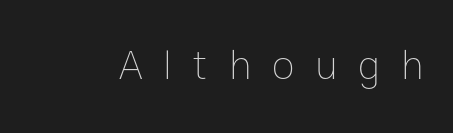
{"italic": "no", "bold": "no", "weight": "thin", "width": "normal", "stroke_contrast": "low", "x_height": "medium", "monospaced": "no", "underline": "no", "letter_spacing": "wide", "letter_spacing_em": 0.49, "glyph_px": 42}
